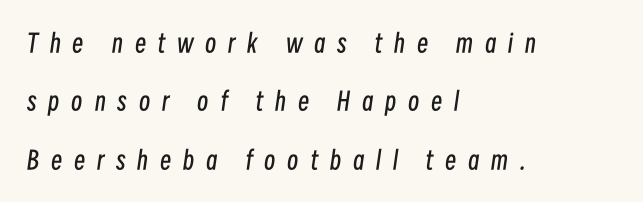
How would I describe the line gaps? Wide and relaxed. Left-aligned paragraph, ragged on the right. Posture: slanted. In terms of letterspacing, this is a distinctly airy, spread setting. The zone under the glyphs is completely vacant. No letter is thick-stroked: the sample isn't bold.
